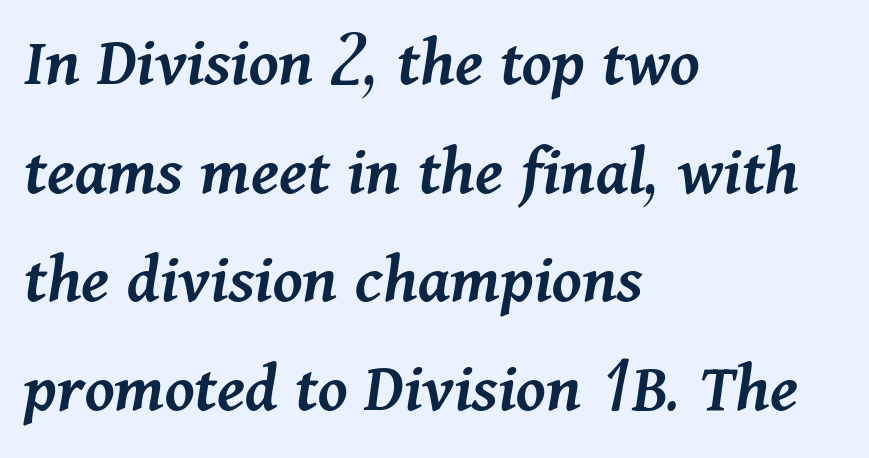
The rag falls on the right side of this text block. Does extra space separate the letters? No, they use regular spacing. Each letter keeps its own natural width here, so spacing adapts to shape. Type without underlining. Moderately thickened strokes mark this as semibold type. Notice how descenders clear the ascenders below comfortably — that's standard leading.
